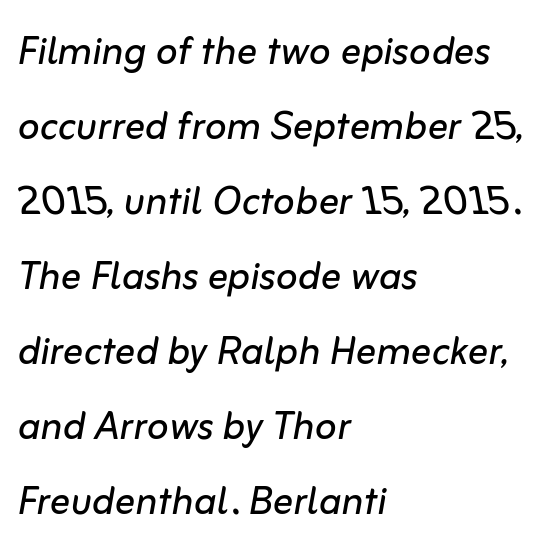
The image shows 51 px regular-weight type, italic (leaning right); set left-aligned, normal line spacing (1.47x), normal letter spacing, not underlined; low stroke contrast and a medium x-height.
